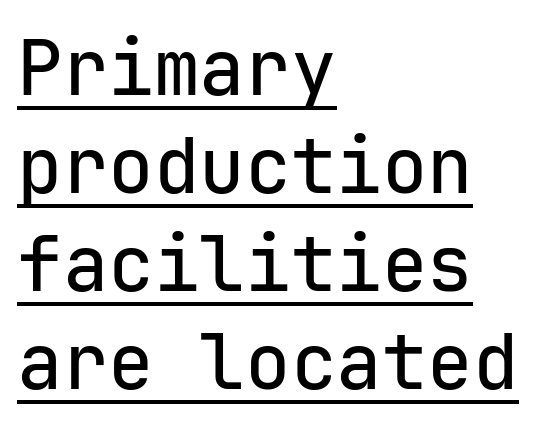
{"serif": "no", "italic": "no", "width": "normal", "stroke_contrast": "low", "x_height": "medium", "monospaced": "yes", "underline": "yes", "align": "left", "line_spacing": "normal", "line_spacing_ratio": 1.29, "letter_spacing": "normal", "letter_spacing_em": 0.0, "glyph_px": 76}
